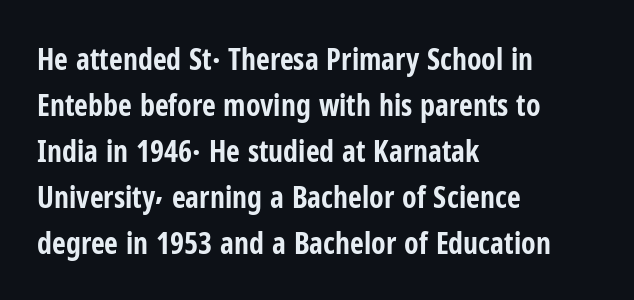
The image shows 30 px bold, condensed sans-serif type, upright; set left-aligned, normal line spacing (1.53x), normal letter spacing, not underlined; low stroke contrast and a medium x-height.
